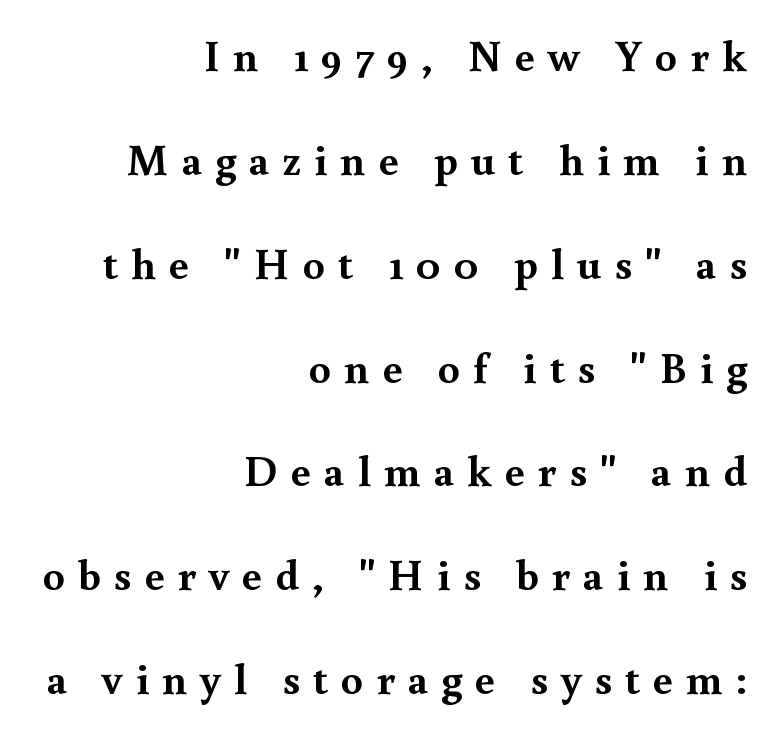
The typeface chosen for these lines features serifs. Someone cranked the tracking dial way up on this one. Pretty heavy lettering here — definitely bold. You could not count columns in this text — the font is proportionally spaced.
